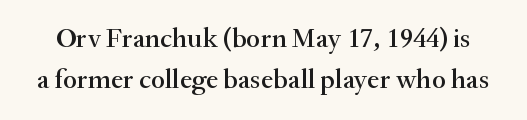
{"serif": "yes", "italic": "no", "width": "normal", "stroke_contrast": "medium", "x_height": "small", "monospaced": "no", "underline": "no", "line_spacing": "normal", "line_spacing_ratio": 1.46, "letter_spacing": "normal", "letter_spacing_em": 0.0, "glyph_px": 28}
